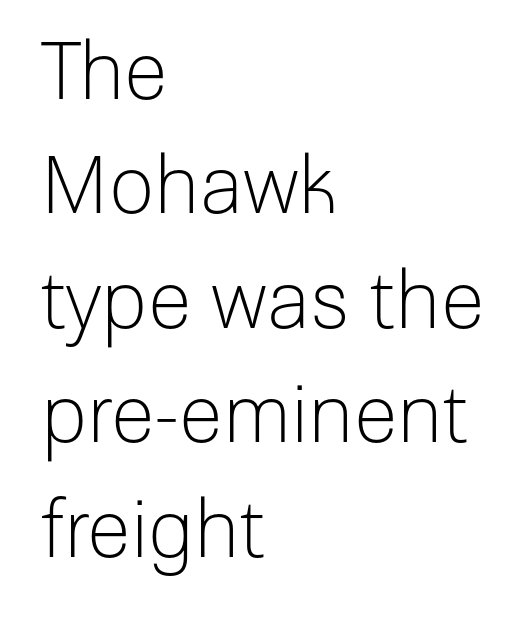
{"serif": "no", "italic": "no", "bold": "no", "weight": "light", "width": "normal", "stroke_contrast": "low", "x_height": "medium", "monospaced": "no", "underline": "no", "align": "left", "line_spacing": "normal", "line_spacing_ratio": 1.43, "letter_spacing": "normal", "letter_spacing_em": 0.0, "glyph_px": 80}
